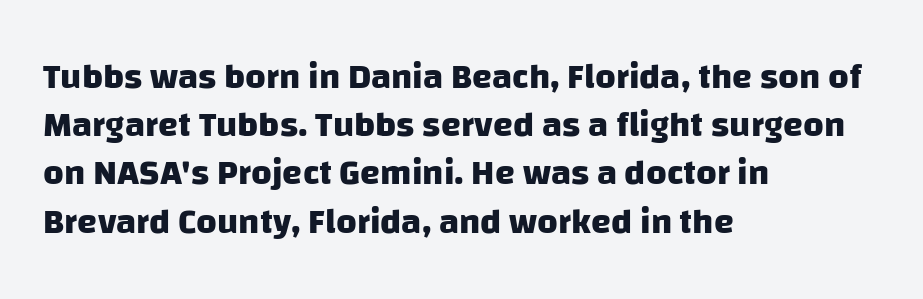
You can tell from the bare stems that sans-serif type was used. Tracking value appears to be zero — textbook default spacing. Baseline-to-baseline distance is the conventional proportion of letter height. You could not count columns in this text — the font is proportionally spaced.
